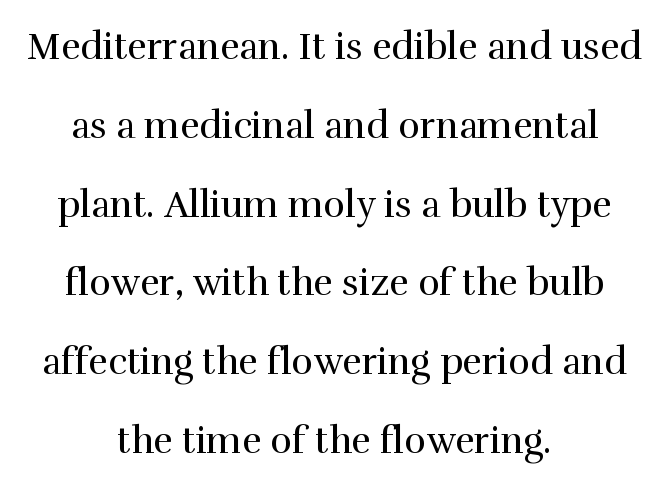
Q: Is the text bold? A: No.
Q: Is the text italic (slanted)? A: No, it is upright.
Q: Is the typeface a serif or a sans-serif typeface? A: Serif.
Q: Is the text underlined? A: No.
Q: How is the paragraph aligned? A: Centered.
Q: Is the spacing between letters normal or unusually wide? A: Normal.
Q: Is the spacing between lines tight, normal or loose? A: Loose.
Q: Width (condensed, normal, or wide)? A: Normal.
Q: Stroke contrast? A: High.
Q: x-height? A: Medium.
Q: Monospaced? A: No.
